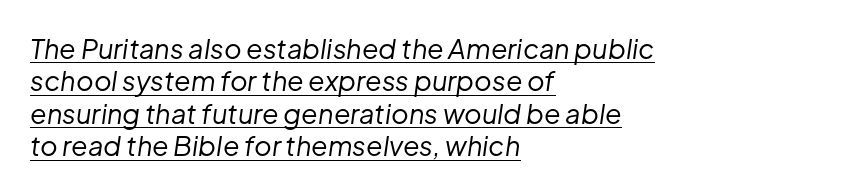
Line starts are locked; line ends wander. The letters are slanted; this is an italic face. Compared with typical body copy, the letter spacing here is the same. Quick note: underline on.
